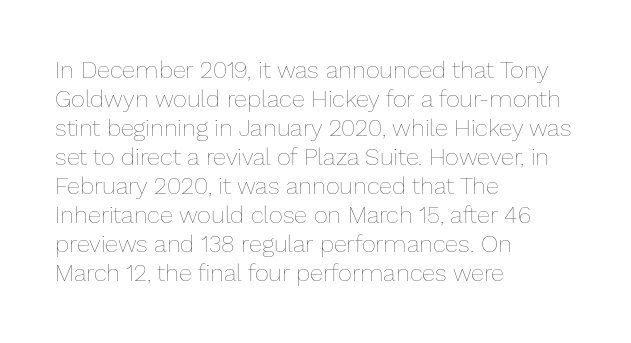
The image shows 24 px text type, upright; set left-aligned, line spacing 1.21x, normal letter spacing, not underlined.
